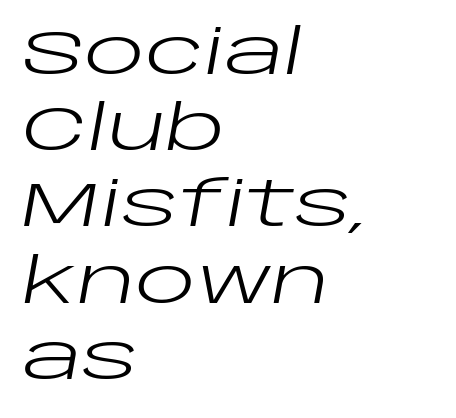
Q: Is the text bold? A: No.
Q: Is the text italic (slanted)? A: Yes, it leans right by about 10 degrees.
Q: Is the text underlined? A: No.
Q: How is the paragraph aligned? A: Left-aligned.
Q: Is the spacing between letters normal or unusually wide? A: Normal.
Q: Width (condensed, normal, or wide)? A: Wide.
Q: Stroke contrast? A: Low.
Q: x-height? A: Large.
Q: Monospaced? A: No.
